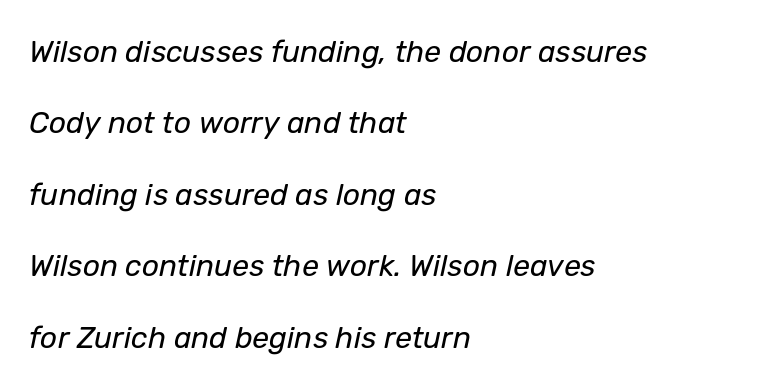
The image shows 30 px regular-weight type, italic (leaning right); set left-aligned, loose line spacing (2.38x), normal letter spacing, not underlined; low stroke contrast and a medium x-height.
